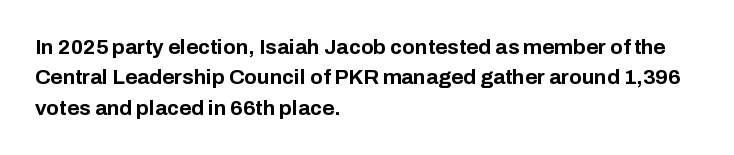
{"italic": "no", "bold": "yes", "underline": "no", "align": "left", "line_spacing": "normal", "line_spacing_ratio": 1.45, "letter_spacing": "normal", "letter_spacing_em": 0.0, "glyph_px": 21}
